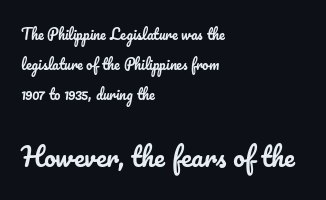
{"underline": "no", "align": "left", "line_spacing": "loose", "line_spacing_ratio": 2.16, "letter_spacing": "normal", "letter_spacing_em": 0.0, "larger_block": "second", "size_ratio": 1.86, "glyph_px": 26}
